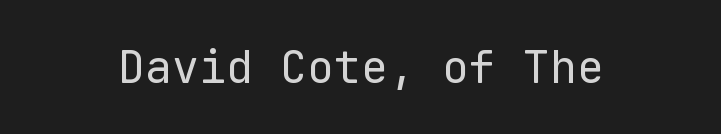
Monospaced: the letters line up in strict vertical columns. Nobody touched the tracking dial on this one. Weight: in the light-to-regular range. Anything drawn beneath the words? Only blank space.
